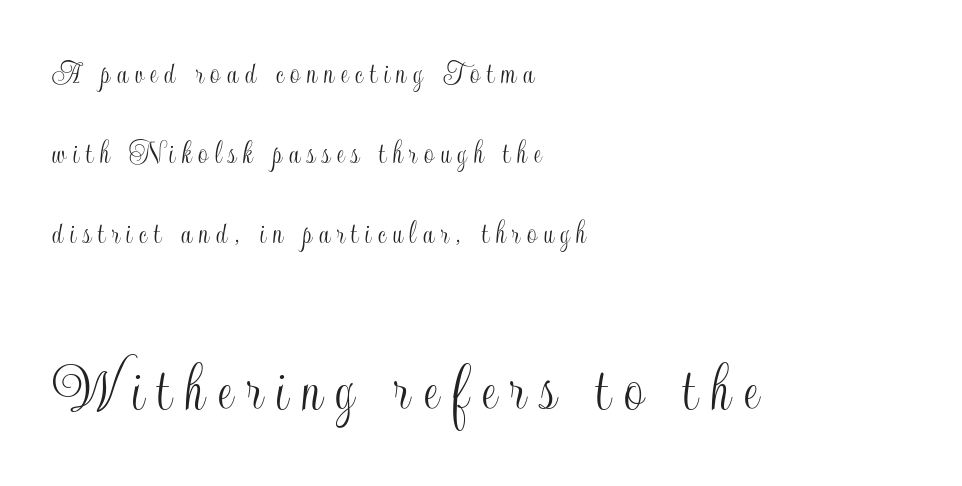
The image shows 68 px condensed type; set left-aligned, loose line spacing (2.36x), unusually wide letter spacing (+0.2 em), not underlined; the second (bottom) block is 2.0x larger; a small x-height.
